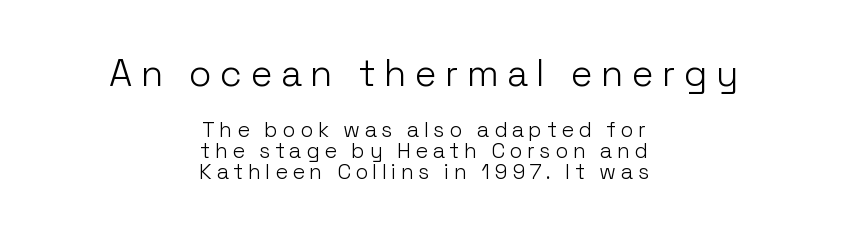
{"serif": "no", "italic": "no", "bold": "no", "weight": "light", "width": "normal", "stroke_contrast": "low", "x_height": "medium", "monospaced": "no", "underline": "no", "align": "center", "line_spacing": "tight", "line_spacing_ratio": 1.01, "letter_spacing": "wide", "letter_spacing_em": 0.22, "larger_block": "first", "size_ratio": 1.76, "glyph_px": 37}
